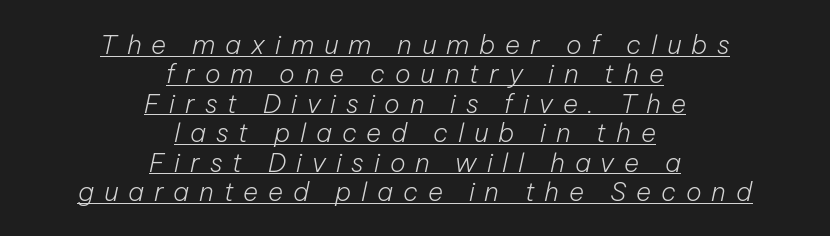
{"italic": "yes", "lean": "right", "slant_degrees": 12, "bold": "no", "underline": "yes", "align": "center", "line_spacing": "tight", "line_spacing_ratio": 1.13, "letter_spacing": "wide", "letter_spacing_em": 0.38, "glyph_px": 26}
